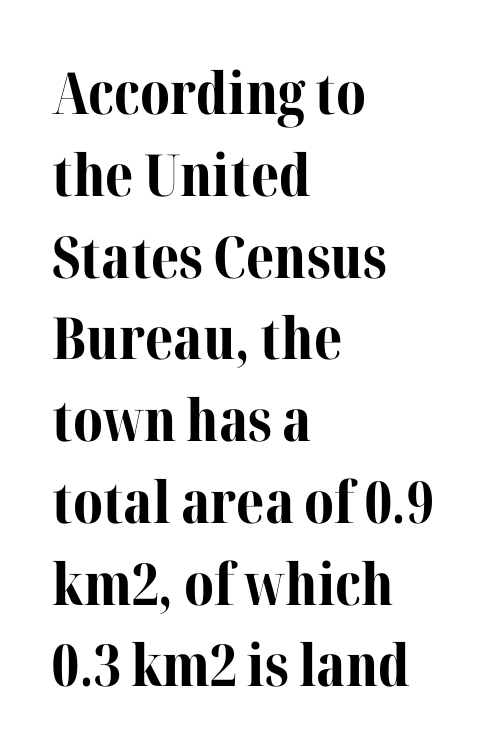
{"serif": "yes", "italic": "no", "bold": "yes", "weight": "bold", "width": "normal", "stroke_contrast": "medium", "x_height": "medium", "monospaced": "no", "underline": "no", "align": "left", "line_spacing": "normal", "line_spacing_ratio": 1.41, "letter_spacing": "normal", "letter_spacing_em": 0.0, "glyph_px": 58}
